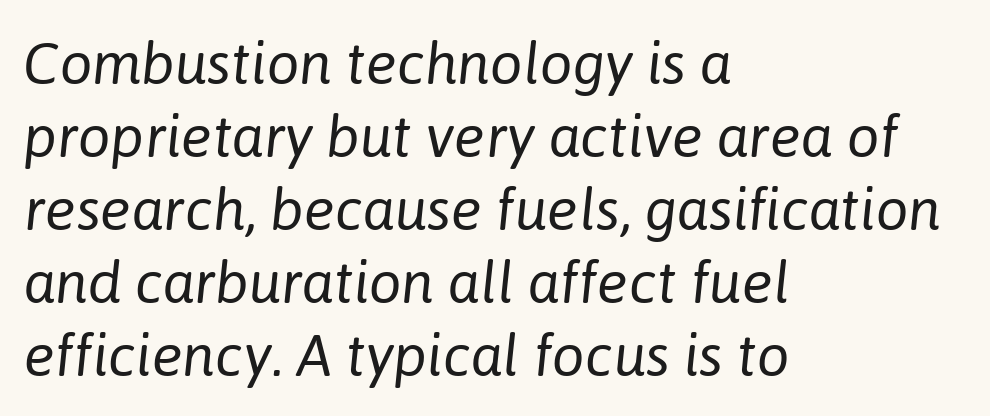
{"italic": "yes", "lean": "right", "slant_degrees": 6, "bold": "no", "weight": "regular", "width": "normal", "stroke_contrast": "low", "x_height": "medium", "monospaced": "no", "underline": "no", "align": "left", "line_spacing": "normal", "line_spacing_ratio": 1.26, "letter_spacing": "normal", "letter_spacing_em": 0.0, "glyph_px": 58}
